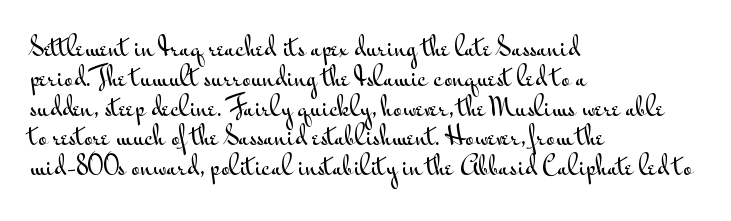
The space beneath each line is pristine and unruled. Short note: letters normally spaced. A classic flush-left, rag-right setting is used for this passage.
